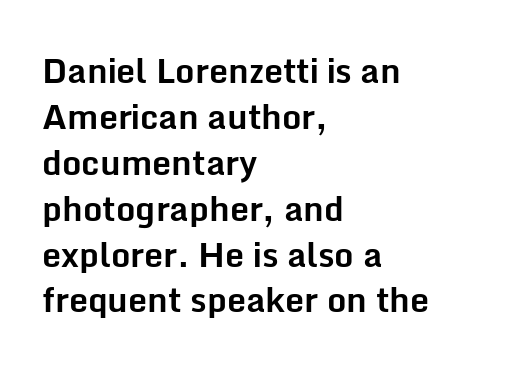
The image shows 34 px bold sans-serif type, upright; set left-aligned, normal line spacing (1.35x), normal letter spacing, not underlined; low stroke contrast and a medium x-height.
